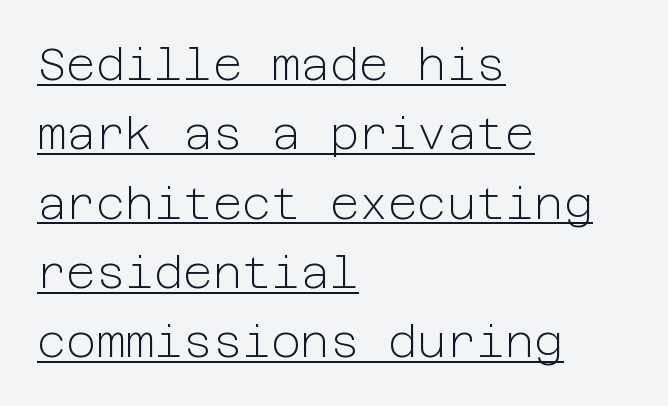
The font is comparable to plain body text, perhaps lighter. How are the letters spaced? Ordinarily, with no added tracking. Font category for this specimen: sans-serif. The typesetter has applied underlining to the passage shown. Casual observation: everything's shoved over to the left. Quick note: not italic, upright.
